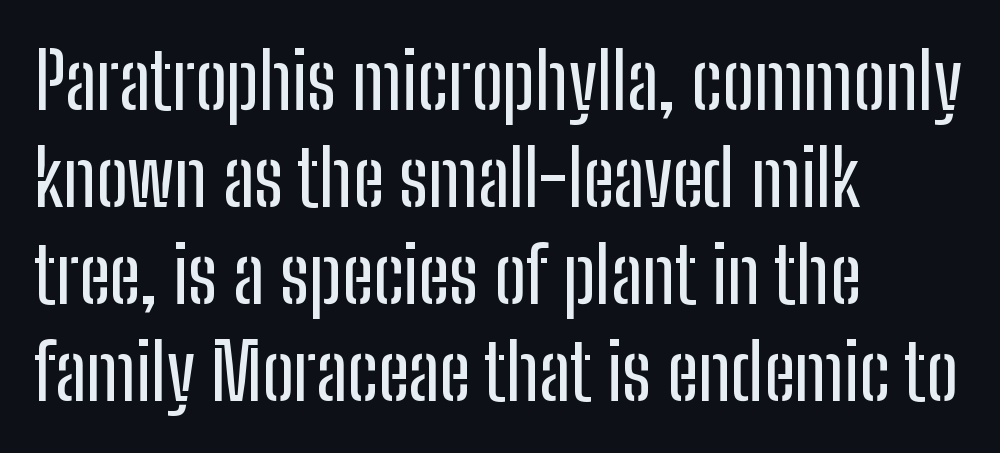
Q: Is the text italic (slanted)? A: No, it is upright.
Q: Is the typeface a serif or a sans-serif typeface? A: Sans-serif.
Q: Is the text underlined? A: No.
Q: How is the paragraph aligned? A: Left-aligned.
Q: Is the spacing between letters normal or unusually wide? A: Normal.
Q: Is the spacing between lines tight, normal or loose? A: Normal.
Q: Width (condensed, normal, or wide)? A: Condensed.
Q: Stroke contrast? A: Low.
Q: x-height? A: Medium.
Q: Monospaced? A: No.
